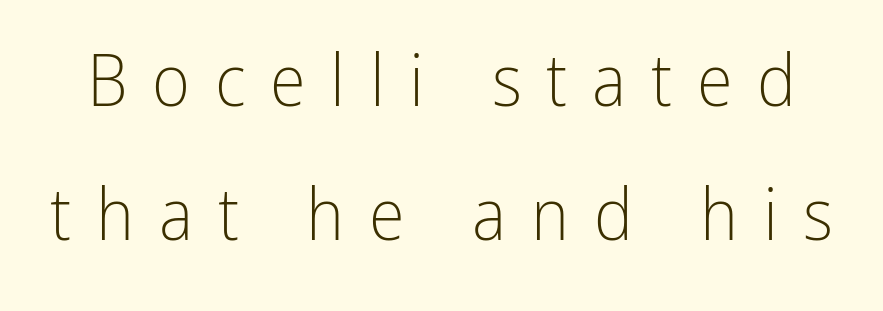
Characters follow at a spacing far wider than the type designer built in. Do the letters lean? They stand straight. No letter is thick-stroked: the sample isn't bold. The passage shown is typed in a proportional face where columns would drift. The space directly below the letters is spotless.
